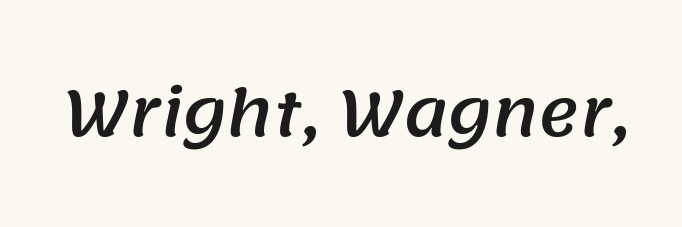
The image shows 62 px sans-serif type; set normal letter spacing, not underlined; medium stroke contrast and a large x-height.
